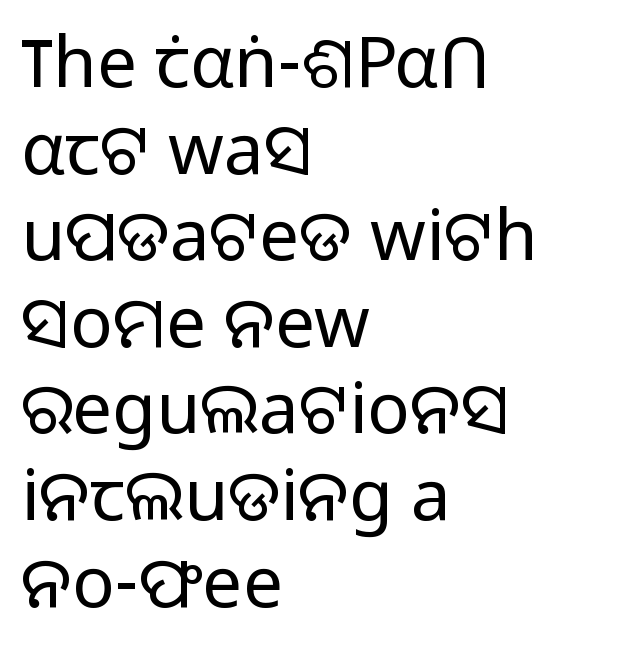
The image shows 71 px light sans-serif type, upright; set left-aligned, line spacing 1.22x, normal letter spacing, not underlined; low stroke contrast and a medium x-height.
